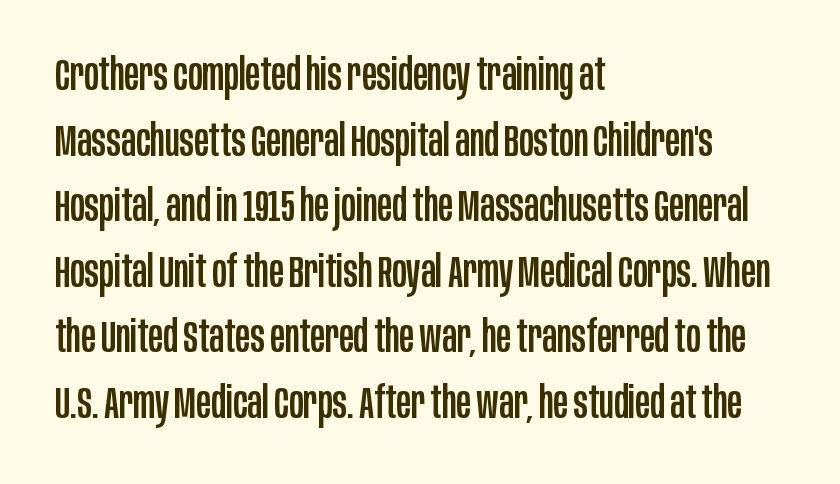
The image shows 44 px condensed sans-serif type, upright; set left-aligned, normal line spacing (1.49x), normal letter spacing, not underlined; low stroke contrast and a large x-height.
